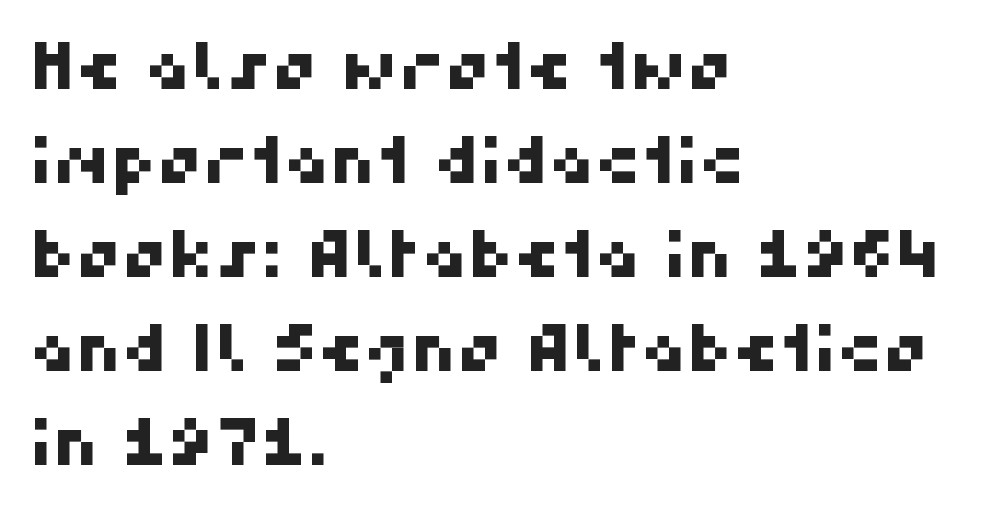
Q: Is the typeface a serif or a sans-serif typeface? A: Sans-serif.
Q: Is the text underlined? A: No.
Q: How is the paragraph aligned? A: Left-aligned.
Q: Is the spacing between letters normal or unusually wide? A: Normal.
Q: Is the spacing between lines tight, normal or loose? A: Normal.
Q: Width (condensed, normal, or wide)? A: Normal.
Q: Stroke contrast? A: High.
Q: x-height? A: Medium.
Q: Monospaced? A: No.
